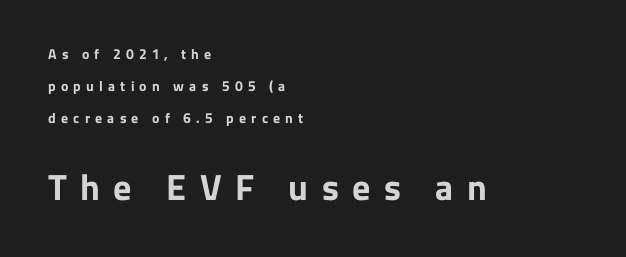
Q: Is the text bold? A: Yes.
Q: Is the text italic (slanted)? A: No, it is upright.
Q: Is the typeface a serif or a sans-serif typeface? A: Sans-serif.
Q: Is the text underlined? A: No.
Q: How is the paragraph aligned? A: Left-aligned.
Q: Is the spacing between letters normal or unusually wide? A: Unusually wide.
Q: Is the spacing between lines tight, normal or loose? A: Loose.
Q: Which block of text is set in a larger size, the first (top) or the second (bottom)? A: The second (bottom) one.
Q: Width (condensed, normal, or wide)? A: Normal.
Q: Stroke contrast? A: Low.
Q: x-height? A: Medium.
Q: Monospaced? A: No.
